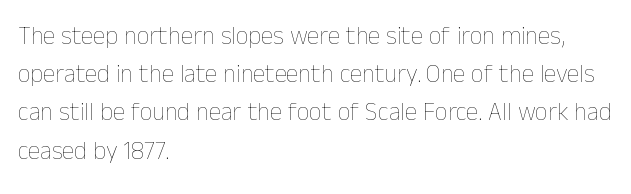
The image shows 25 px text type, upright; set left-aligned, normal line spacing (1.53x), normal letter spacing, not underlined.
